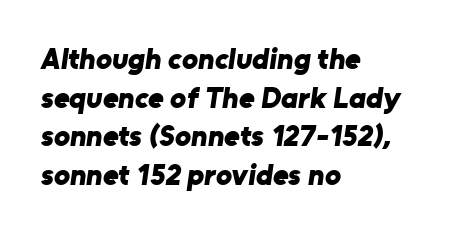
Q: Is the text bold? A: Yes.
Q: Is the typeface a serif or a sans-serif typeface? A: Sans-serif.
Q: Is the text underlined? A: No.
Q: How is the paragraph aligned? A: Left-aligned.
Q: Is the spacing between letters normal or unusually wide? A: Normal.
Q: Is the spacing between lines tight, normal or loose? A: Normal.
Q: Width (condensed, normal, or wide)? A: Normal.
Q: Stroke contrast? A: Low.
Q: x-height? A: Medium.
Q: Monospaced? A: No.
